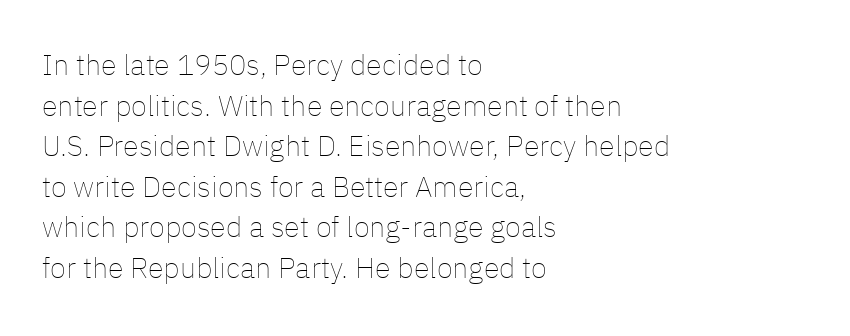
{"italic": "no", "bold": "no", "weight": "thin", "width": "normal", "stroke_contrast": "low", "x_height": "medium", "monospaced": "no", "underline": "no", "align": "left", "line_spacing": "normal", "line_spacing_ratio": 1.4, "letter_spacing": "normal", "letter_spacing_em": 0.0, "glyph_px": 29}
